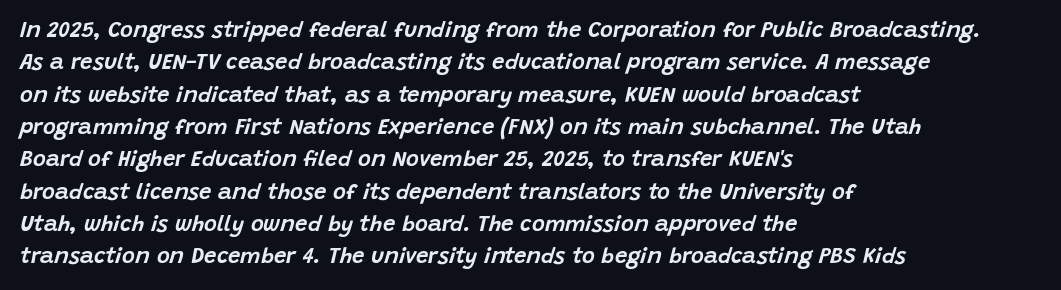
{"italic": "yes", "lean": "right", "slant_degrees": 15, "underline": "no", "align": "left", "line_spacing": "normal", "line_spacing_ratio": 1.47, "letter_spacing": "normal", "letter_spacing_em": 0.0, "glyph_px": 22}
